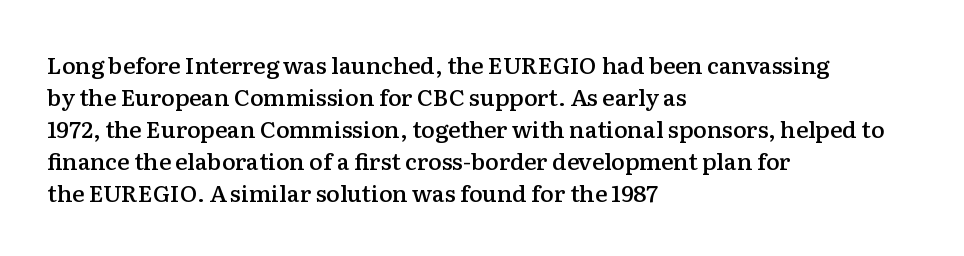
The image shows 23 px text type, upright; set left-aligned, normal line spacing (1.39x), normal letter spacing, not underlined.
